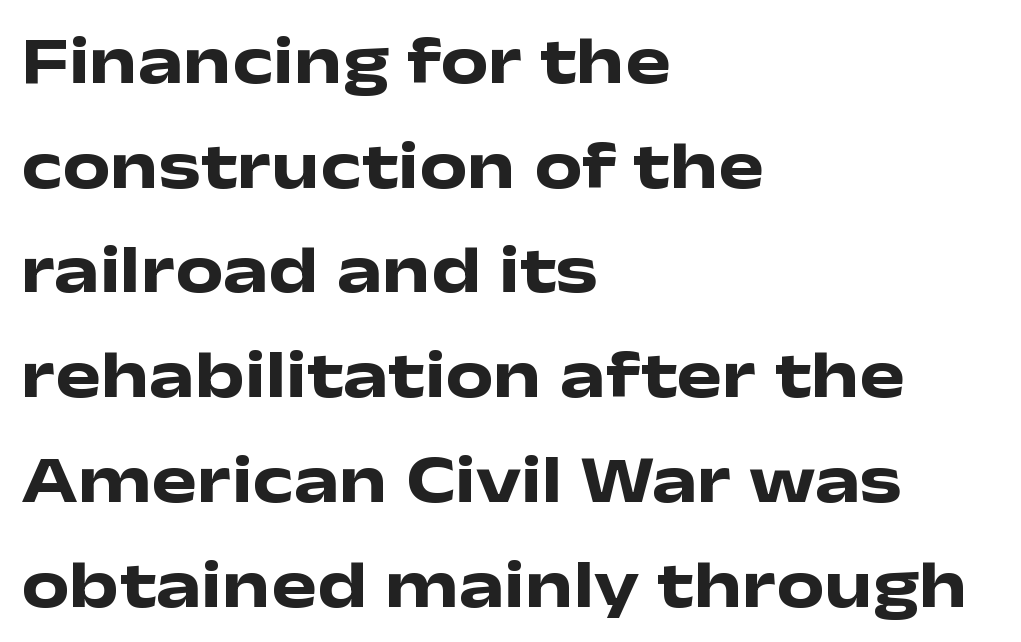
The image shows 68 px heavy, wide sans-serif type, upright; set left-aligned, normal line spacing (1.54x), normal letter spacing, not underlined; low stroke contrast and a medium x-height.
